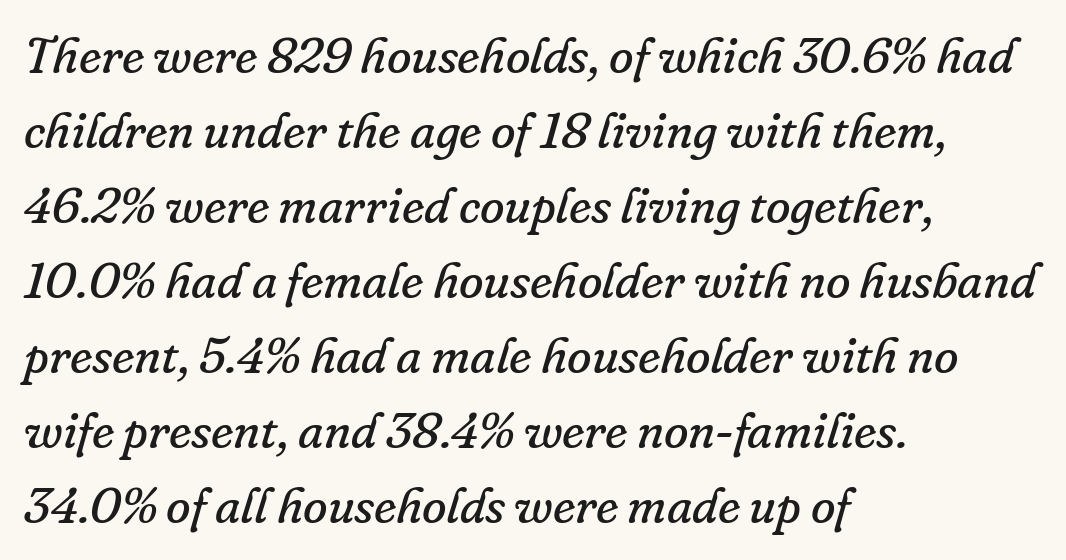
The image shows 50 px regular-weight serif type, italic (leaning right); set left-aligned, normal line spacing (1.5x), normal letter spacing, not underlined; low stroke contrast and a small x-height.
